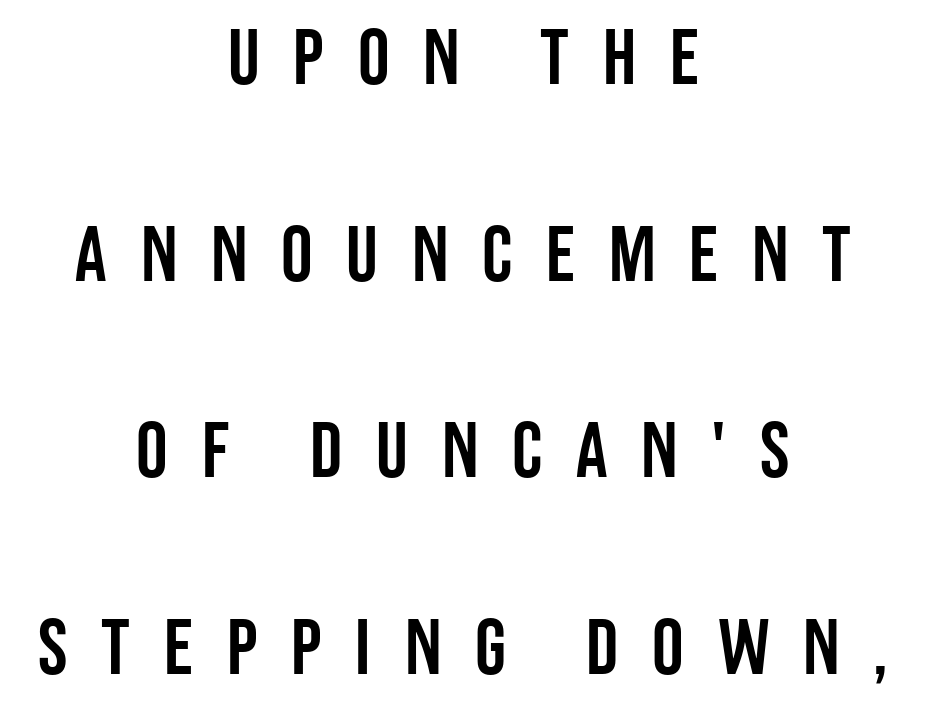
Q: Is the text italic (slanted)? A: No, it is upright.
Q: Is the typeface a serif or a sans-serif typeface? A: Sans-serif.
Q: Is the text underlined? A: No.
Q: How is the paragraph aligned? A: Centered.
Q: Is the spacing between letters normal or unusually wide? A: Unusually wide.
Q: Is the spacing between lines tight, normal or loose? A: Loose.
Q: Width (condensed, normal, or wide)? A: Condensed.
Q: Stroke contrast? A: Low.
Q: x-height? A: Large.
Q: Monospaced? A: No.
